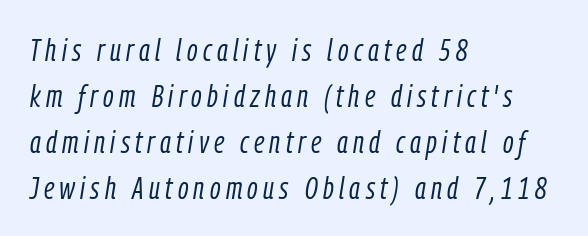
{"italic": "yes", "lean": "right", "slant_degrees": 9, "bold": "no", "weight": "light", "width": "condensed", "stroke_contrast": "low", "x_height": "medium", "monospaced": "no", "underline": "no", "align": "left", "line_spacing": "normal", "line_spacing_ratio": 1.48, "glyph_px": 31}
